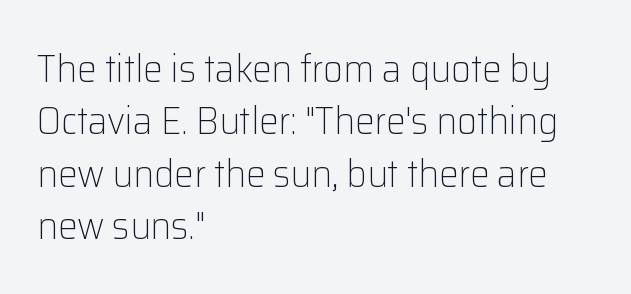
Q: Is the text bold? A: No.
Q: Is the text italic (slanted)? A: No, it is upright.
Q: Is the typeface a serif or a sans-serif typeface? A: Sans-serif.
Q: Is the text underlined? A: No.
Q: How is the paragraph aligned? A: Left-aligned.
Q: Is the spacing between letters normal or unusually wide? A: Normal.
Q: Is the spacing between lines tight, normal or loose? A: Normal.
Q: Width (condensed, normal, or wide)? A: Normal.
Q: Stroke contrast? A: Low.
Q: x-height? A: Medium.
Q: Monospaced? A: No.
